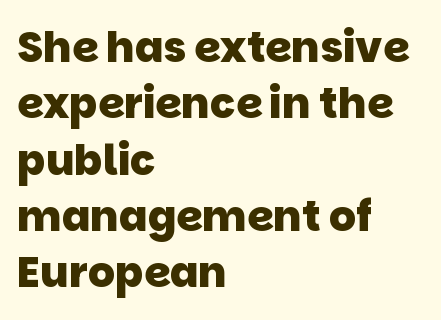
Q: Is the text bold? A: Yes.
Q: Is the typeface a serif or a sans-serif typeface? A: Sans-serif.
Q: Is the text underlined? A: No.
Q: How is the paragraph aligned? A: Left-aligned.
Q: Is the spacing between letters normal or unusually wide? A: Normal.
Q: Is the spacing between lines tight, normal or loose? A: Normal.
Q: Width (condensed, normal, or wide)? A: Normal.
Q: Stroke contrast? A: Low.
Q: x-height? A: Large.
Q: Monospaced? A: No.
